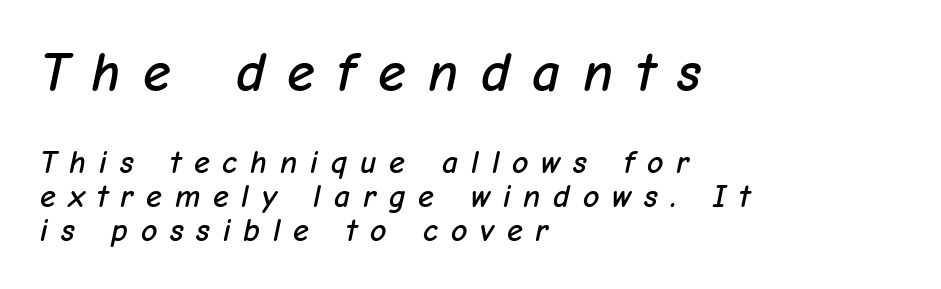
Type without underlining. This sample has the flowing, uneven cadence of proportional lettering. The letters are spread apart with noticeably loose tracking. Short and long lines alike share a common starting point at left. Larger block? The one above; the one below is distinctly smaller.
